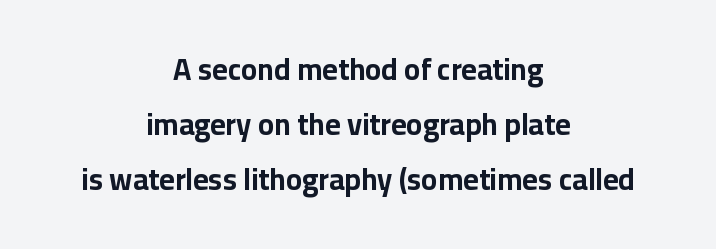
Q: Is the text bold? A: Yes.
Q: Is the text italic (slanted)? A: No, it is upright.
Q: Is the typeface a serif or a sans-serif typeface? A: Sans-serif.
Q: Is the text underlined? A: No.
Q: How is the paragraph aligned? A: Centered.
Q: Is the spacing between letters normal or unusually wide? A: Normal.
Q: Width (condensed, normal, or wide)? A: Normal.
Q: Stroke contrast? A: Low.
Q: x-height? A: Medium.
Q: Monospaced? A: No.
